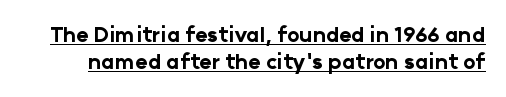
The image shows 21 px bold type, upright; set normal line spacing (1.3x), normal letter spacing, underlined.
